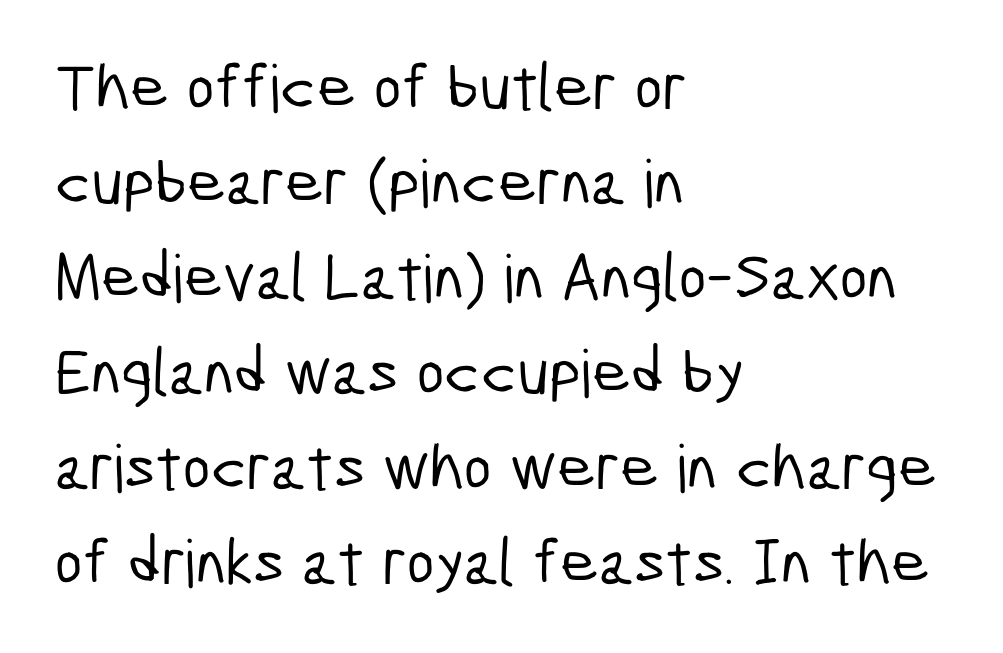
Q: Is the typeface a serif or a sans-serif typeface? A: Sans-serif.
Q: Is the text underlined? A: No.
Q: How is the paragraph aligned? A: Left-aligned.
Q: Is the spacing between letters normal or unusually wide? A: Normal.
Q: Is the spacing between lines tight, normal or loose? A: Normal.
Q: Width (condensed, normal, or wide)? A: Condensed.
Q: Stroke contrast? A: Low.
Q: x-height? A: Medium.
Q: Monospaced? A: No.
